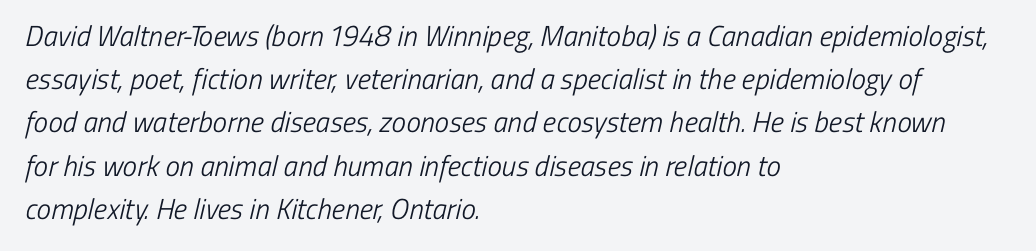
Q: Is the text bold? A: No.
Q: Is the typeface a serif or a sans-serif typeface? A: Sans-serif.
Q: Is the text underlined? A: No.
Q: How is the paragraph aligned? A: Left-aligned.
Q: Is the spacing between letters normal or unusually wide? A: Normal.
Q: Is the spacing between lines tight, normal or loose? A: Normal.
Q: Width (condensed, normal, or wide)? A: Condensed.
Q: Stroke contrast? A: Low.
Q: x-height? A: Medium.
Q: Monospaced? A: No.
